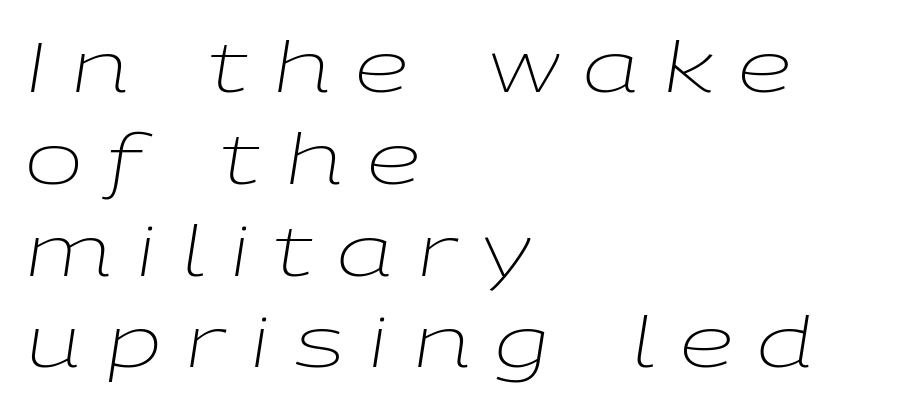
The image shows 69 px light, wide type, italic (leaning right); set left-aligned, normal line spacing (1.33x), unusually wide letter spacing (+0.36 em), not underlined; low stroke contrast and a medium x-height.
